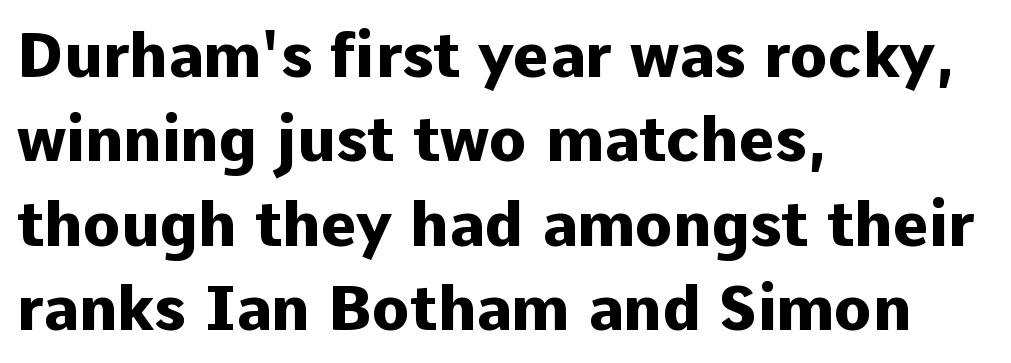
Q: Is the text bold? A: Yes.
Q: Is the text italic (slanted)? A: No, it is upright.
Q: Is the typeface a serif or a sans-serif typeface? A: Sans-serif.
Q: Is the text underlined? A: No.
Q: How is the paragraph aligned? A: Left-aligned.
Q: Is the spacing between letters normal or unusually wide? A: Normal.
Q: Is the spacing between lines tight, normal or loose? A: Normal.
Q: Width (condensed, normal, or wide)? A: Normal.
Q: Stroke contrast? A: Low.
Q: x-height? A: Medium.
Q: Monospaced? A: No.
